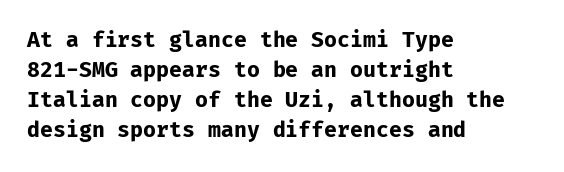
The image shows 21 px bold type, upright; set left-aligned, normal line spacing (1.43x), normal letter spacing, not underlined.
